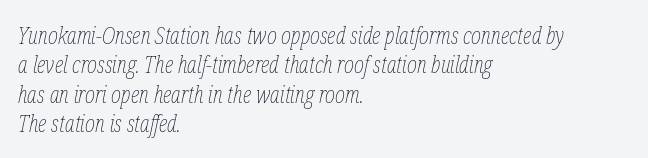
{"italic": "yes", "lean": "right", "slant_degrees": 12, "bold": "no", "underline": "no", "align": "left", "line_spacing_ratio": 1.22, "letter_spacing": "normal", "letter_spacing_em": 0.0, "glyph_px": 24}
